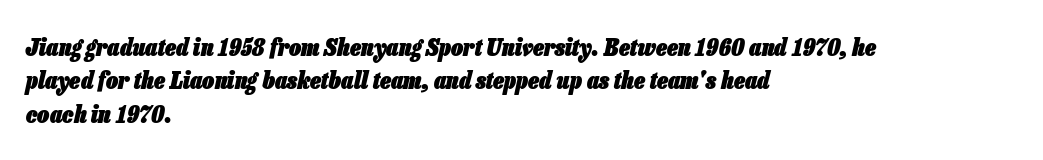
The image shows 24 px bold type, italic (leaning right); set left-aligned, normal line spacing (1.39x), normal letter spacing, not underlined.
